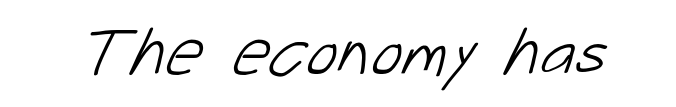
Character widths vary here, with narrow letters taking less room than wide ones. Nothing heavy about these letters — not bold at all. The words here are not underlined. Typographically, this falls in the sans-serif category. Caption: standard tracking, unaltered.
